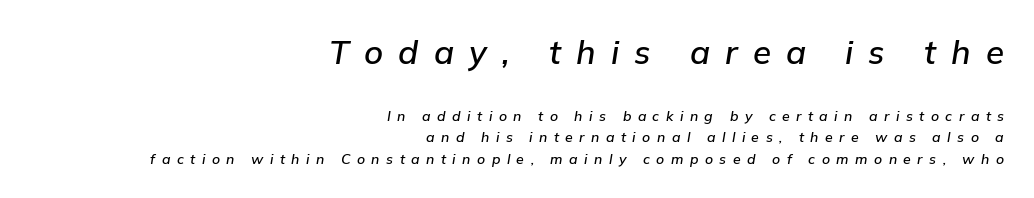
The image shows 33 px text type, italic (leaning right); set right-aligned, normal line spacing (1.51x), unusually wide letter spacing (+0.46 em), not underlined; the first (top) block is 2.36x larger; low stroke contrast and a medium x-height.
